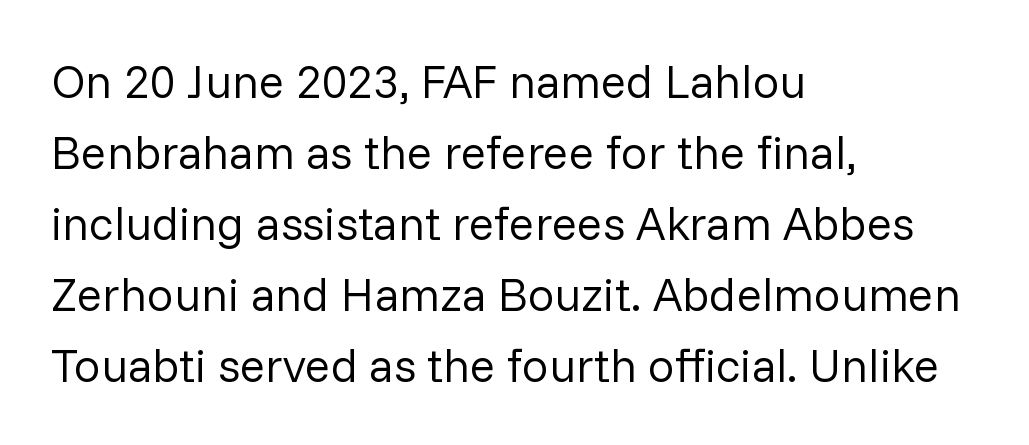
The image shows 47 px regular-weight sans-serif type, upright; set left-aligned, normal line spacing (1.51x), normal letter spacing, not underlined; low stroke contrast and a medium x-height.
